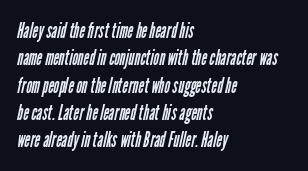
Q: Is the text bold? A: No.
Q: Is the text underlined? A: No.
Q: How is the paragraph aligned? A: Left-aligned.
Q: Is the spacing between letters normal or unusually wide? A: Normal.
